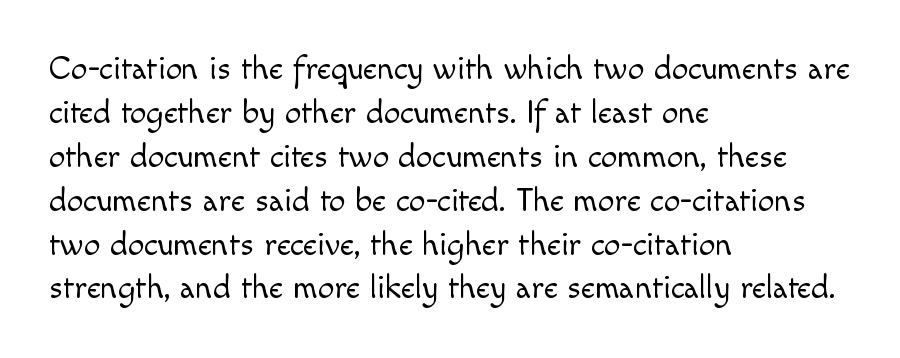
Q: Is the text bold? A: No.
Q: Is the text italic (slanted)? A: No, it is upright.
Q: Is the typeface a serif or a sans-serif typeface? A: Sans-serif.
Q: Is the text underlined? A: No.
Q: How is the paragraph aligned? A: Left-aligned.
Q: Is the spacing between letters normal or unusually wide? A: Normal.
Q: Is the spacing between lines tight, normal or loose? A: Normal.
Q: Width (condensed, normal, or wide)? A: Normal.
Q: x-height? A: Small.
Q: Monospaced? A: No.
